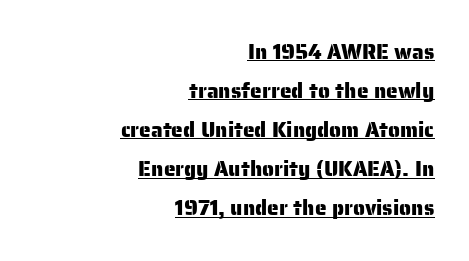
{"italic": "no", "underline": "yes", "align": "right", "line_spacing_ratio": 1.86, "letter_spacing": "normal", "letter_spacing_em": 0.0, "glyph_px": 21}
